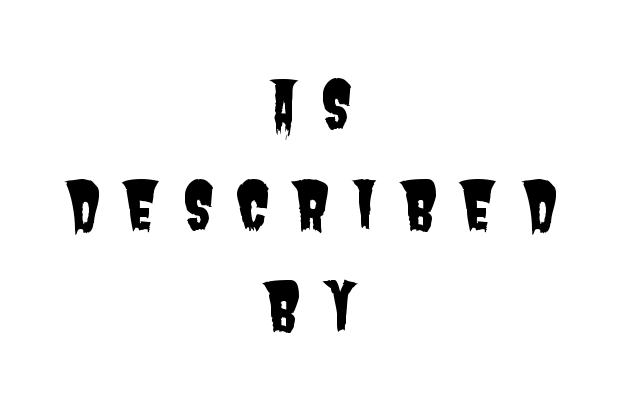
{"serif": "no", "width": "condensed", "stroke_contrast": "low", "x_height": "large", "monospaced": "no", "underline": "no", "align": "center", "line_spacing": "normal", "line_spacing_ratio": 1.58, "letter_spacing": "wide", "letter_spacing_em": 0.33, "glyph_px": 64}
